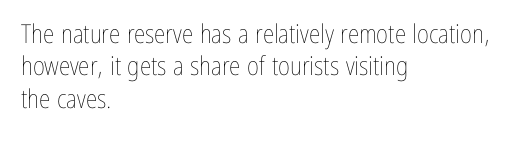
Q: Is the text bold? A: No.
Q: Is the text italic (slanted)? A: No, it is upright.
Q: Is the text underlined? A: No.
Q: How is the paragraph aligned? A: Left-aligned.
Q: Is the spacing between letters normal or unusually wide? A: Normal.
Q: Is the spacing between lines tight, normal or loose? A: Normal.
